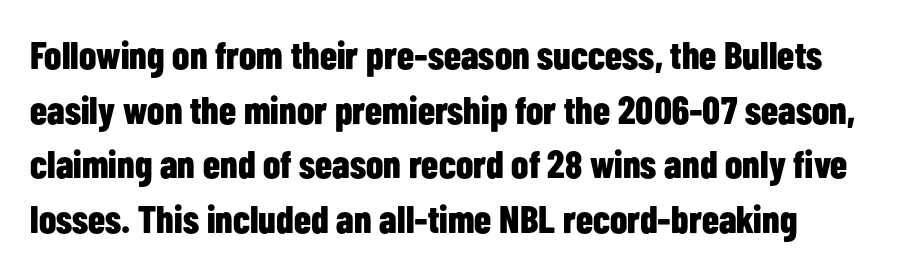
The image shows 39 px bold, condensed sans-serif type, upright; set left-aligned, normal line spacing (1.4x), normal letter spacing, not underlined; low stroke contrast and a medium x-height.
